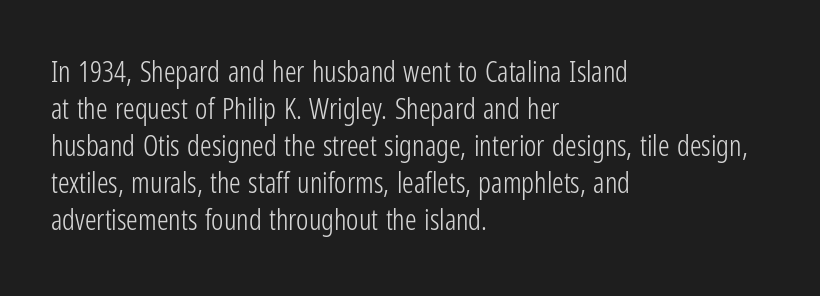
The image shows 29 px light, condensed sans-serif type, upright; set left-aligned, normal line spacing (1.28x), normal letter spacing, not underlined; low stroke contrast and a medium x-height.
